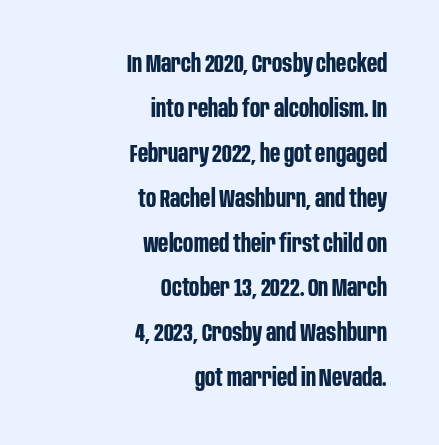
{"italic": "no", "bold": "yes", "underline": "no", "align": "right", "line_spacing_ratio": 1.87, "letter_spacing": "normal", "letter_spacing_em": 0.0, "glyph_px": 24}
